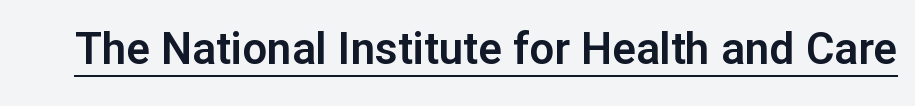
{"serif": "no", "italic": "no", "width": "normal", "stroke_contrast": "low", "x_height": "medium", "monospaced": "no", "underline": "yes", "letter_spacing": "normal", "letter_spacing_em": 0.0, "glyph_px": 44}
